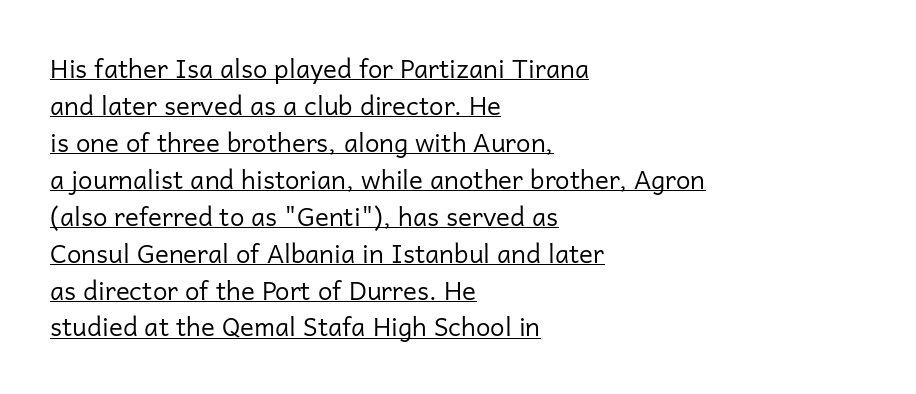
The image shows 26 px text type, upright; set left-aligned, normal line spacing (1.42x), normal letter spacing, underlined.
